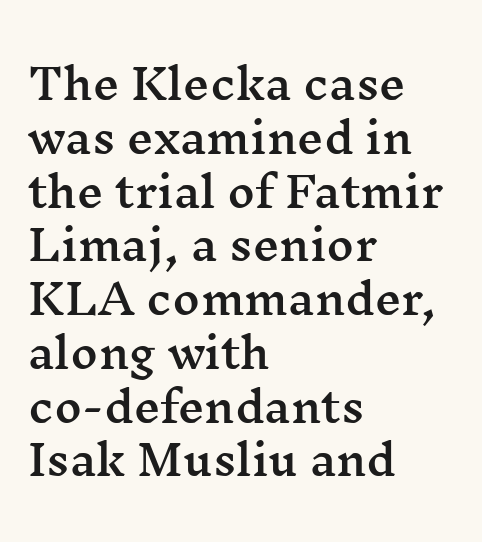
Each row of text sits above clean, open space. The designer left line spacing at the default. Caption: standard tracking, unaltered. The passage shown is typeset with a serif family. Each letter keeps its own natural width here, so spacing adapts to shape.
